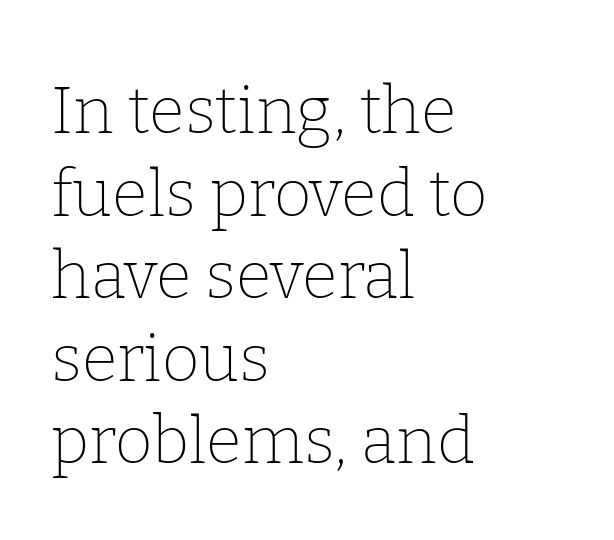
Q: Is the text bold? A: No.
Q: Is the text italic (slanted)? A: No, it is upright.
Q: Is the typeface a serif or a sans-serif typeface? A: Serif.
Q: Is the text underlined? A: No.
Q: How is the paragraph aligned? A: Left-aligned.
Q: Is the spacing between letters normal or unusually wide? A: Normal.
Q: Is the spacing between lines tight, normal or loose? A: Normal.
Q: Width (condensed, normal, or wide)? A: Normal.
Q: Stroke contrast? A: Low.
Q: x-height? A: Medium.
Q: Monospaced? A: No.
